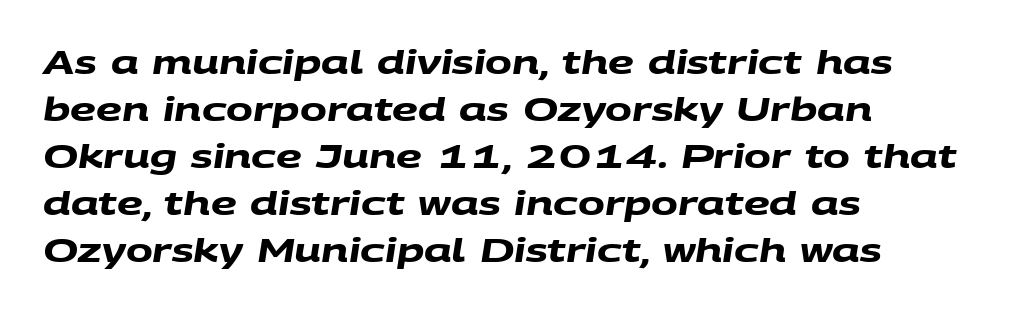
The image shows 32 px heavy, wide sans-serif type; set left-aligned, normal line spacing (1.47x), normal letter spacing, not underlined; medium stroke contrast and a large x-height.
